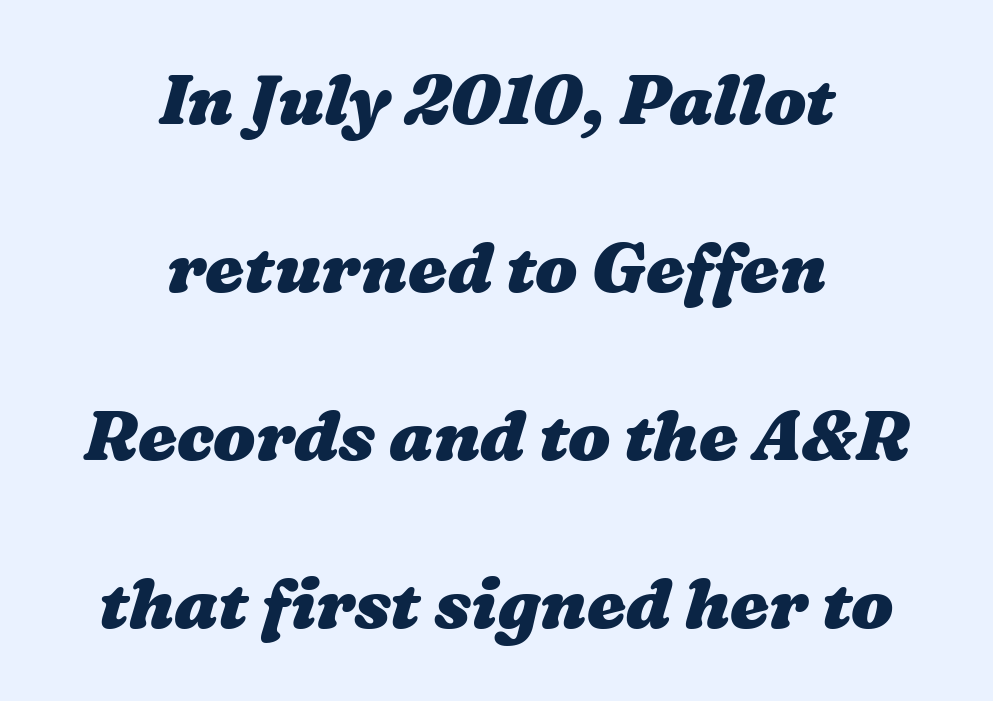
The paragraph has two soft edges and a firm central axis. The foot of each line stays bare and open. The letters are bold, with thick, heavy strokes. The passage shown is typed in a proportional face where columns would drift.
